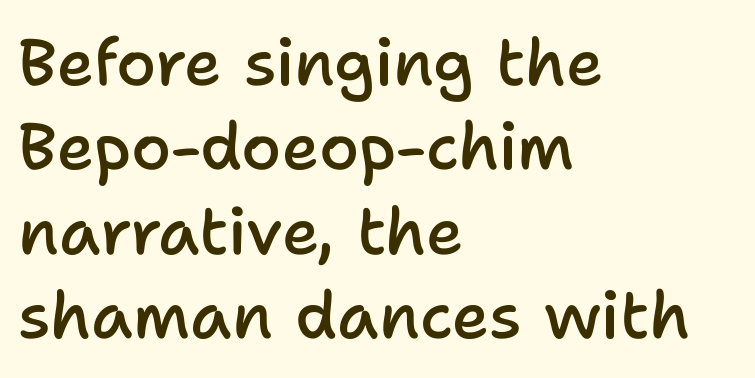
Q: Is the text bold? A: Semi-bold.
Q: Is the text italic (slanted)? A: No, it is upright.
Q: Is the typeface a serif or a sans-serif typeface? A: Sans-serif.
Q: Is the text underlined? A: No.
Q: How is the paragraph aligned? A: Left-aligned.
Q: Is the spacing between letters normal or unusually wide? A: Normal.
Q: Is the spacing between lines tight, normal or loose? A: Normal.
Q: Width (condensed, normal, or wide)? A: Normal.
Q: Stroke contrast? A: Low.
Q: x-height? A: Medium.
Q: Monospaced? A: No.
